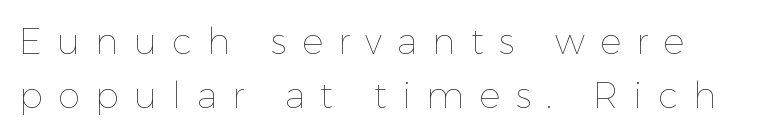
Reading down the column, the eye jumps a familiar distance to each next line. Do the characters align in a grid? No, the font is proportional. A quiet, ordinary-to-light weight characterises the typeface. Glance below the letters and you will spot only blank space. Substantial extra tracking has been applied to these lines. The lettering holds an erect, upright posture throughout.
